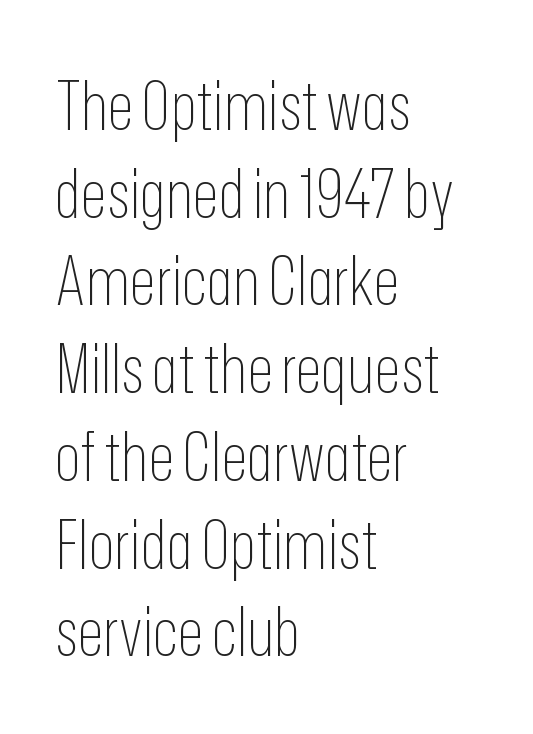
Q: Is the text bold? A: No.
Q: Is the text italic (slanted)? A: No, it is upright.
Q: Is the typeface a serif or a sans-serif typeface? A: Sans-serif.
Q: Is the text underlined? A: No.
Q: How is the paragraph aligned? A: Left-aligned.
Q: Is the spacing between letters normal or unusually wide? A: Normal.
Q: Is the spacing between lines tight, normal or loose? A: Normal.
Q: Width (condensed, normal, or wide)? A: Condensed.
Q: Stroke contrast? A: Low.
Q: x-height? A: Medium.
Q: Monospaced? A: No.
